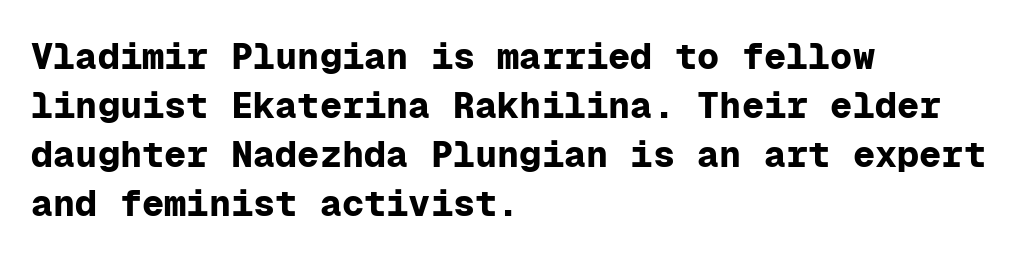
The image shows 37 px bold sans-serif type, upright, monospaced; set left-aligned, normal line spacing (1.32x), normal letter spacing, not underlined; low stroke contrast and a medium x-height.
